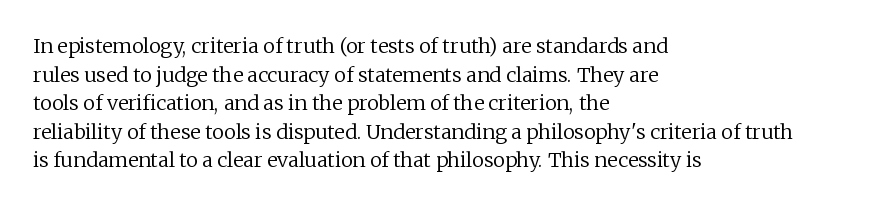
Q: Is the text bold? A: No.
Q: Is the text italic (slanted)? A: No, it is upright.
Q: Is the text underlined? A: No.
Q: How is the paragraph aligned? A: Left-aligned.
Q: Is the spacing between letters normal or unusually wide? A: Normal.
Q: Is the spacing between lines tight, normal or loose? A: Normal.
